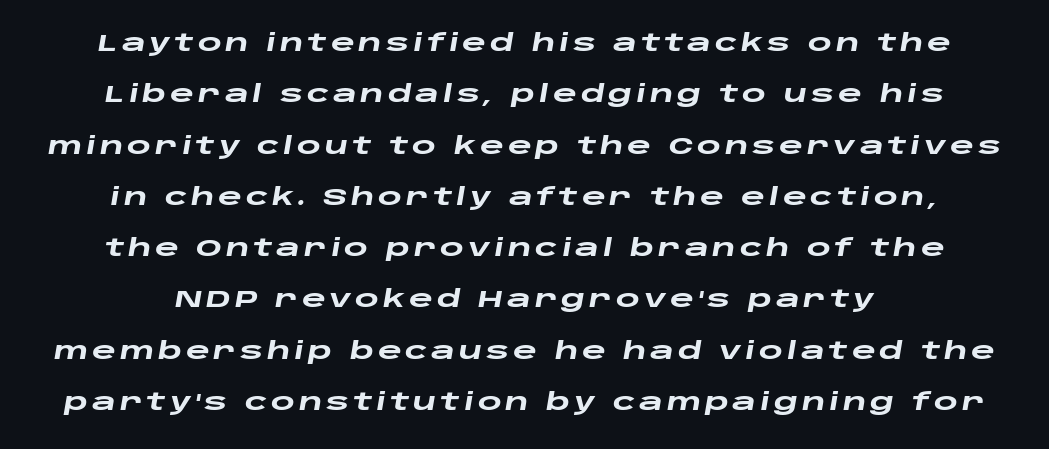
Descenders are the only things crossing below the line. Tall strokes in this sample are angled rather than plumb. Chunky letters — that's bold for sure. Vertical spacing — loose. Layout note: lines centered.
